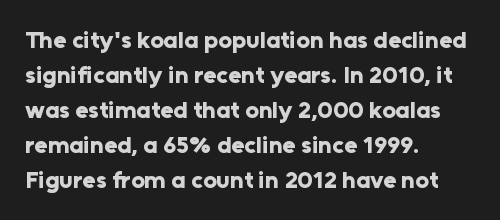
The image shows 24 px bold type, upright; set left-aligned, normal line spacing (1.46x), normal letter spacing, not underlined.
